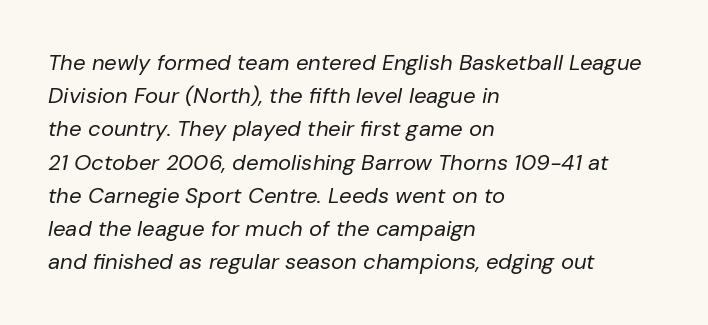
Short note: letters normally spaced. This sample is left-justified, so line endings fall wherever the words run out. No word sits above an underline. Quick note: italic. Weight: not bold — regular or lighter.
